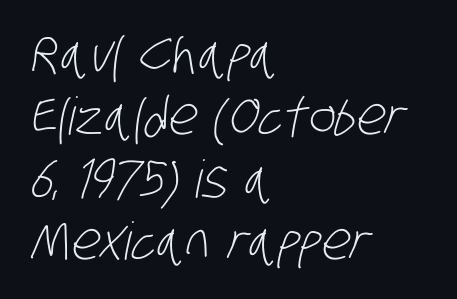
The image shows 52 px light, condensed sans-serif type; set left-aligned, line spacing 1.2x, normal letter spacing, not underlined; low stroke contrast and a large x-height.
